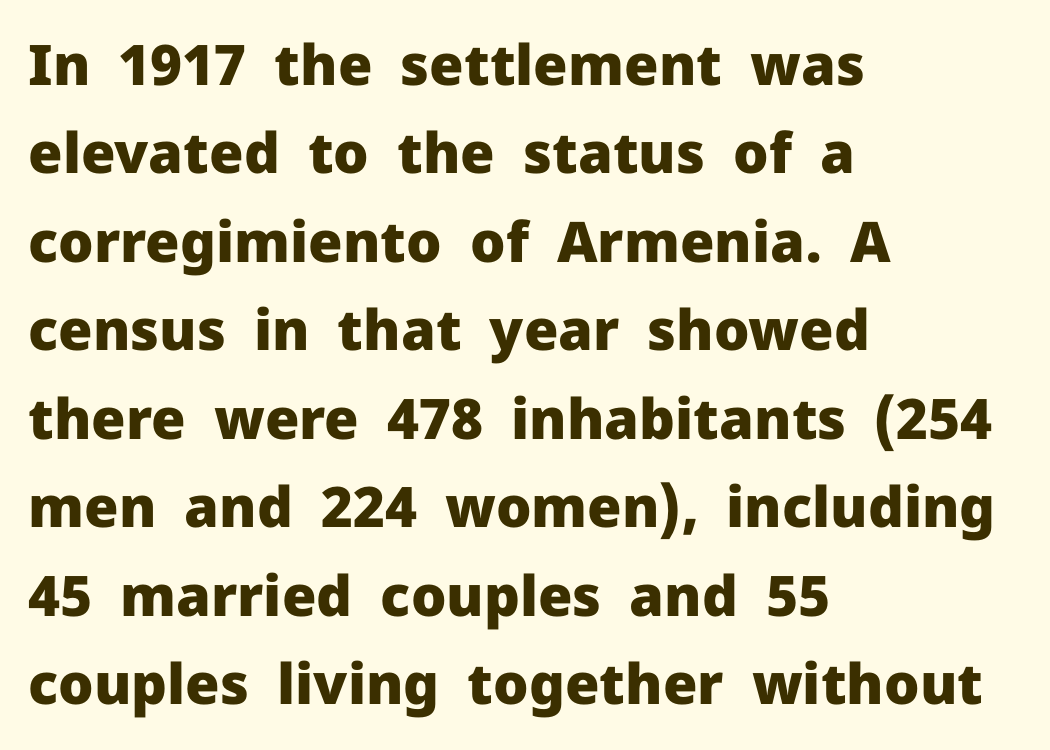
The image shows 56 px heavy sans-serif type, upright; set left-aligned, normal line spacing (1.58x), normal letter spacing, not underlined; low stroke contrast and a medium x-height.
